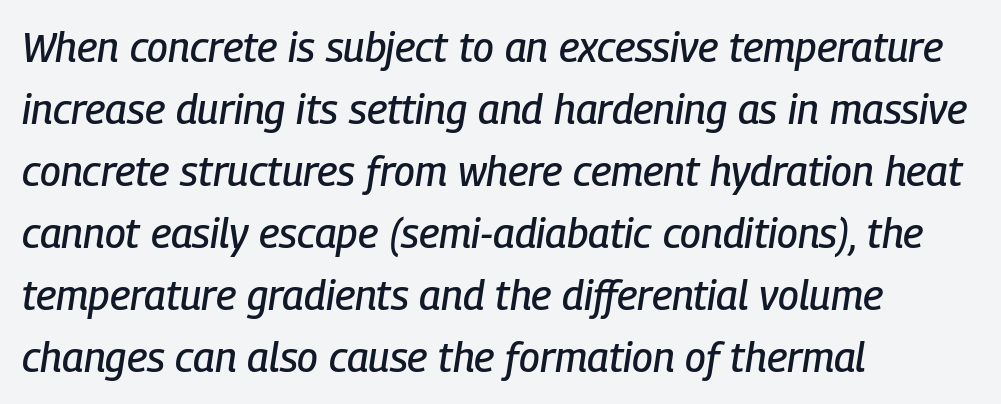
Q: Is the text italic (slanted)? A: Yes, it leans right by about 9 degrees.
Q: Is the text underlined? A: No.
Q: How is the paragraph aligned? A: Left-aligned.
Q: Is the spacing between letters normal or unusually wide? A: Normal.
Q: Is the spacing between lines tight, normal or loose? A: Normal.
Q: Width (condensed, normal, or wide)? A: Condensed.
Q: Stroke contrast? A: Low.
Q: x-height? A: Medium.
Q: Monospaced? A: No.
